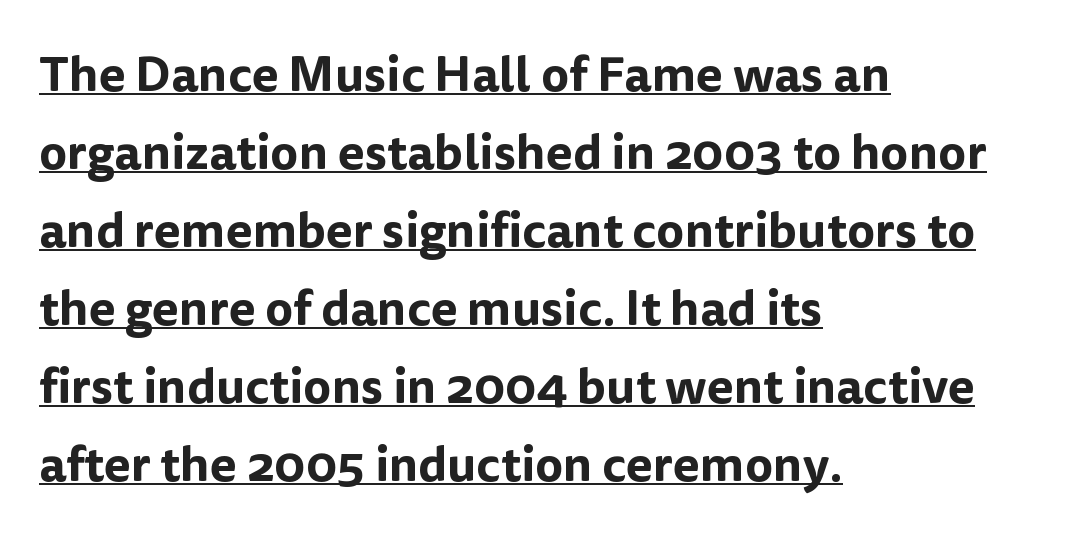
Underlined type. Is there much room between lines? A standard amount, neither cramped nor airy. This sample has the flowing, uneven cadence of proportional lettering. These lines keep a tight, regular rhythm from letter to letter.
